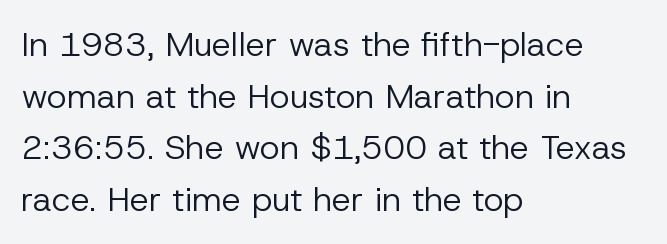
Q: Is the text bold? A: No.
Q: Is the text italic (slanted)? A: No, it is upright.
Q: Is the typeface a serif or a sans-serif typeface? A: Sans-serif.
Q: Is the text underlined? A: No.
Q: How is the paragraph aligned? A: Left-aligned.
Q: Is the spacing between letters normal or unusually wide? A: Normal.
Q: Is the spacing between lines tight, normal or loose? A: Normal.
Q: Width (condensed, normal, or wide)? A: Normal.
Q: Stroke contrast? A: Low.
Q: x-height? A: Medium.
Q: Monospaced? A: No.
